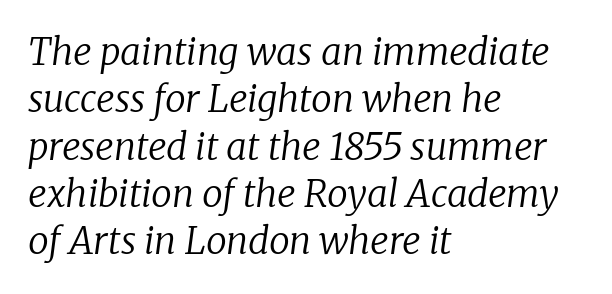
Q: Is the text bold? A: No.
Q: Is the text italic (slanted)? A: Yes, it leans right by about 8 degrees.
Q: Is the typeface a serif or a sans-serif typeface? A: Serif.
Q: Is the text underlined? A: No.
Q: How is the paragraph aligned? A: Left-aligned.
Q: Is the spacing between letters normal or unusually wide? A: Normal.
Q: Is the spacing between lines tight, normal or loose? A: Normal.
Q: Width (condensed, normal, or wide)? A: Normal.
Q: Stroke contrast? A: Low.
Q: x-height? A: Medium.
Q: Monospaced? A: No.
